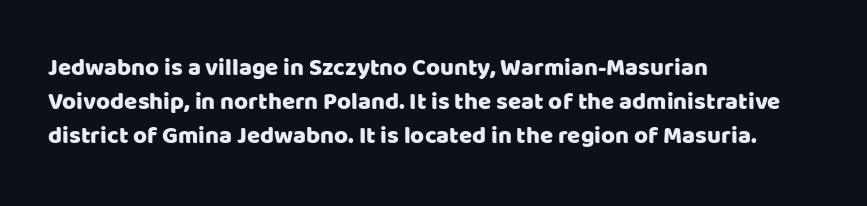
The image shows 24 px text type, upright; set left-aligned, normal line spacing (1.41x), normal letter spacing, not underlined.
